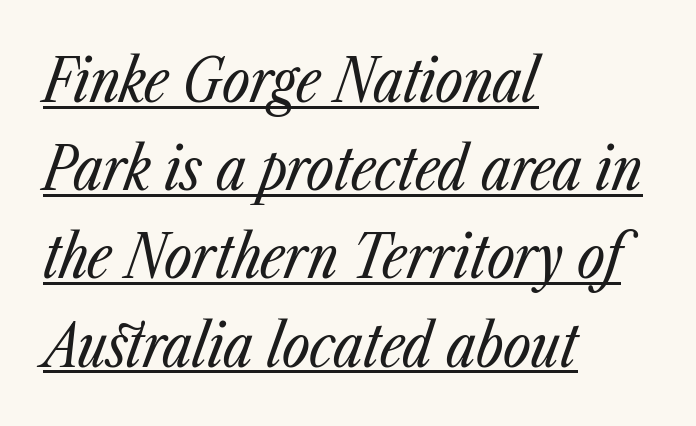
{"italic": "yes", "lean": "right", "slant_degrees": 23, "bold": "no", "weight": "regular", "width": "condensed", "stroke_contrast": "low", "x_height": "medium", "monospaced": "no", "underline": "yes", "align": "left", "line_spacing": "normal", "line_spacing_ratio": 1.47, "letter_spacing": "normal", "letter_spacing_em": 0.0, "glyph_px": 60}
